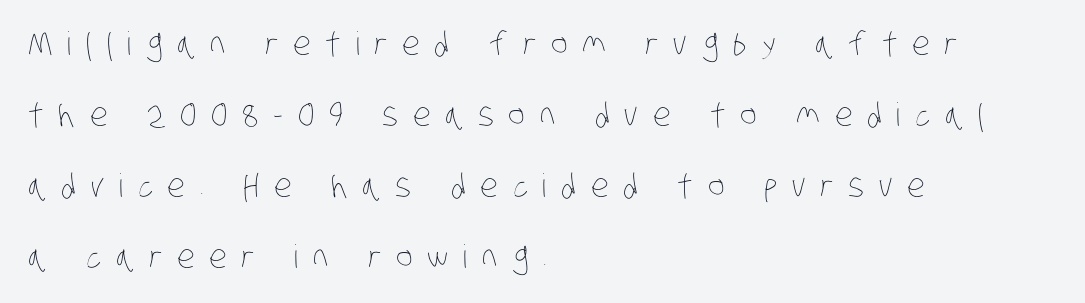
Stems here are at most as thick as an everyday book face. Is this a fixed-width face? No — the glyphs have proportional, varying widths. These lines have a slow, spaced-out rhythm from letter to letter. The strip under each line holds only bare page.
